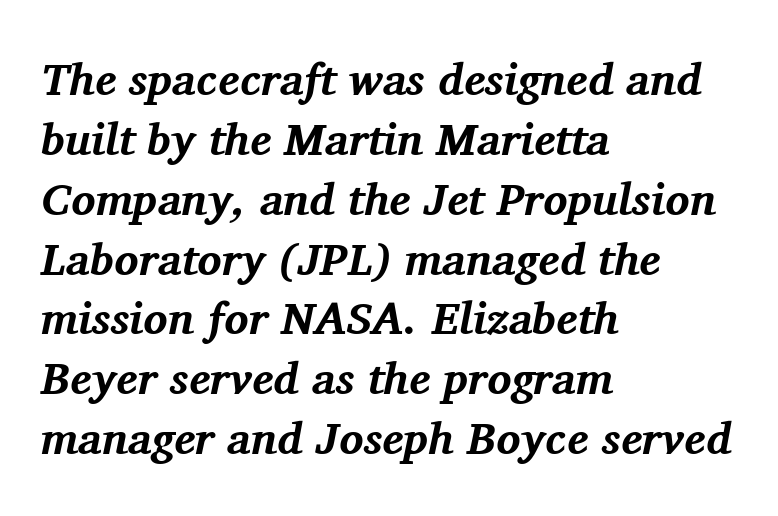
Do the characters align in a grid? No, the font is proportional. The passage shown stacks its lines at a standard gap. These lines carry a lot of weight — the face is fully bold. The glyphs are unaccompanied by any horizontal stroke below them. Notice how the stems are inclined rather than vertical — that's the hallmark of italics. The compositor pushed each line to the left boundary.
